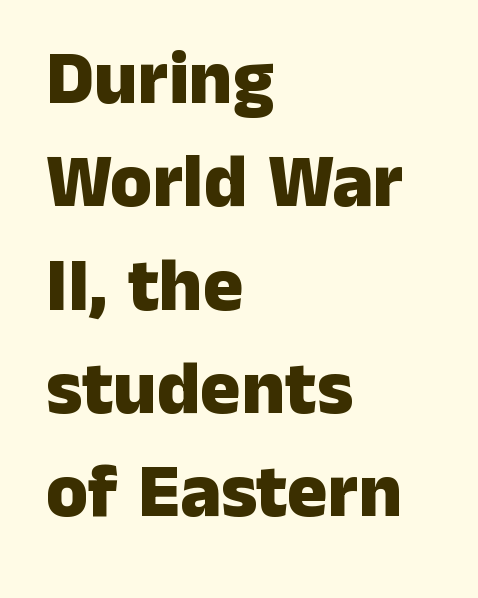
{"serif": "no", "italic": "no", "bold": "yes", "weight": "heavy", "width": "normal", "stroke_contrast": "low", "x_height": "medium", "monospaced": "no", "underline": "no", "align": "left", "line_spacing": "normal", "line_spacing_ratio": 1.36, "letter_spacing": "normal", "letter_spacing_em": 0.0, "glyph_px": 76}
